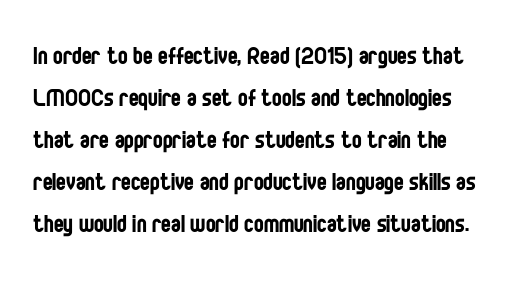
Q: Is the text bold? A: No.
Q: Is the text italic (slanted)? A: No, it is upright.
Q: Is the typeface a serif or a sans-serif typeface? A: Sans-serif.
Q: Is the text underlined? A: No.
Q: How is the paragraph aligned? A: Left-aligned.
Q: Is the spacing between letters normal or unusually wide? A: Normal.
Q: Is the spacing between lines tight, normal or loose? A: Normal.
Q: Width (condensed, normal, or wide)? A: Condensed.
Q: Stroke contrast? A: Low.
Q: x-height? A: Large.
Q: Monospaced? A: No.
